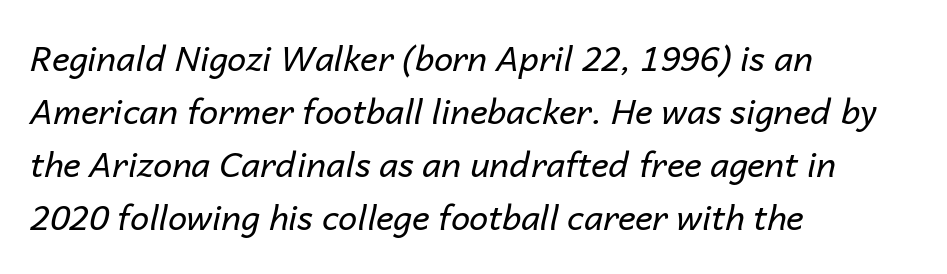
Q: Is the text bold? A: No.
Q: Is the text italic (slanted)? A: Yes, it leans right by about 14 degrees.
Q: Is the text underlined? A: No.
Q: How is the paragraph aligned? A: Left-aligned.
Q: Is the spacing between letters normal or unusually wide? A: Normal.
Q: Is the spacing between lines tight, normal or loose? A: Normal.
Q: Width (condensed, normal, or wide)? A: Normal.
Q: Stroke contrast? A: Low.
Q: x-height? A: Medium.
Q: Monospaced? A: No.
